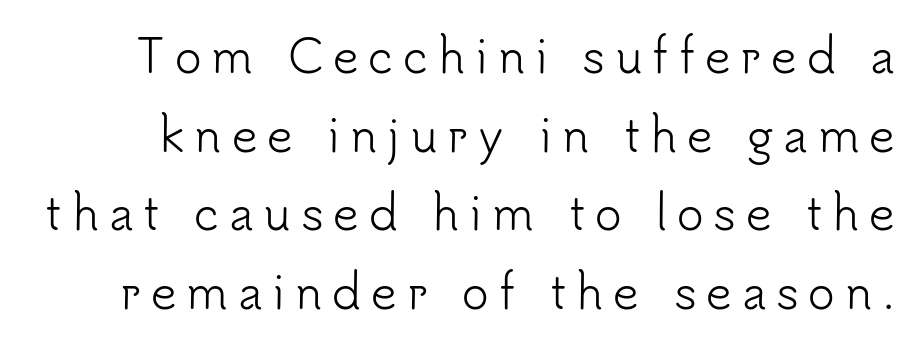
Stem width sits at or under what a default text font uses. Are there feet on the stems? There aren't — it's a sans. Nope, not italic — everything's standing straight. Letter spacing: wide. Decoration check: the copy has no underline. Is this a fixed-width face? No — the glyphs have proportional, varying widths.
